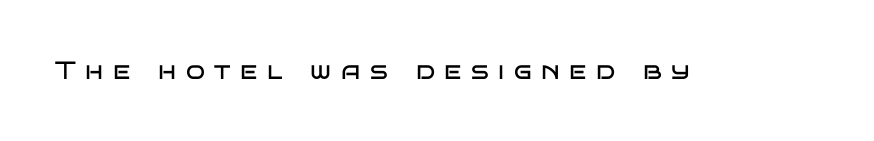
The image shows 25 px text type, upright; set unusually wide letter spacing (+0.38 em), not underlined.
